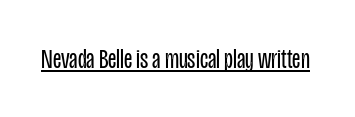
{"serif": "no", "italic": "no", "bold": "no", "weight": "regular", "width": "condensed", "stroke_contrast": "low", "x_height": "large", "monospaced": "no", "underline": "yes", "letter_spacing": "normal", "letter_spacing_em": 0.0, "glyph_px": 28}
